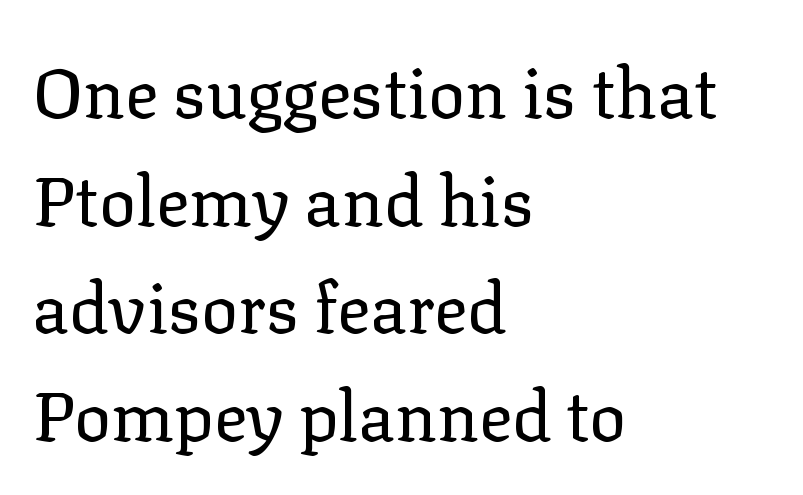
Q: Is the text bold? A: No.
Q: Is the text italic (slanted)? A: No, it is upright.
Q: Is the typeface a serif or a sans-serif typeface? A: Serif.
Q: Is the text underlined? A: No.
Q: How is the paragraph aligned? A: Left-aligned.
Q: Is the spacing between letters normal or unusually wide? A: Normal.
Q: Is the spacing between lines tight, normal or loose? A: Normal.
Q: Width (condensed, normal, or wide)? A: Normal.
Q: Stroke contrast? A: Low.
Q: x-height? A: Medium.
Q: Monospaced? A: No.
